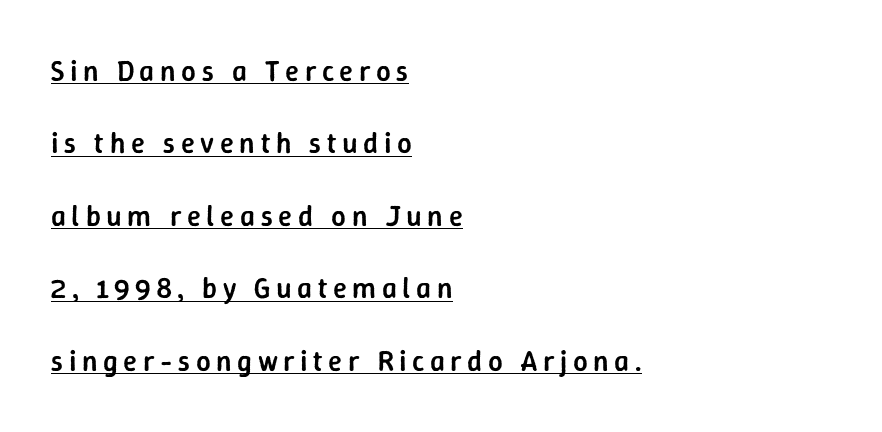
The face used here is a semibold: visibly heavier than regular, lighter than bold. The letters advance in unequal steps, a hallmark of proportional type. Is there an underline? Yes — a line sits under the letters. In terms of leading, this rendering errs on the spacious side. This rendering uses left alignment, leaving the right contour irregular. Upright lettering throughout.
